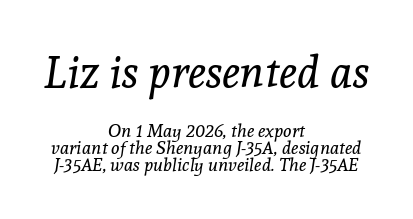
The text block is weighted toward neither margin, spreading evenly from the middle. Does the leading feel generous? Not at all — it's pinched. Top chunk: large. Bottom chunk: small. Students, note that the glyphs here touch the page at normal intervals. Spacing verdict: proportional, widths tailored to each character.
